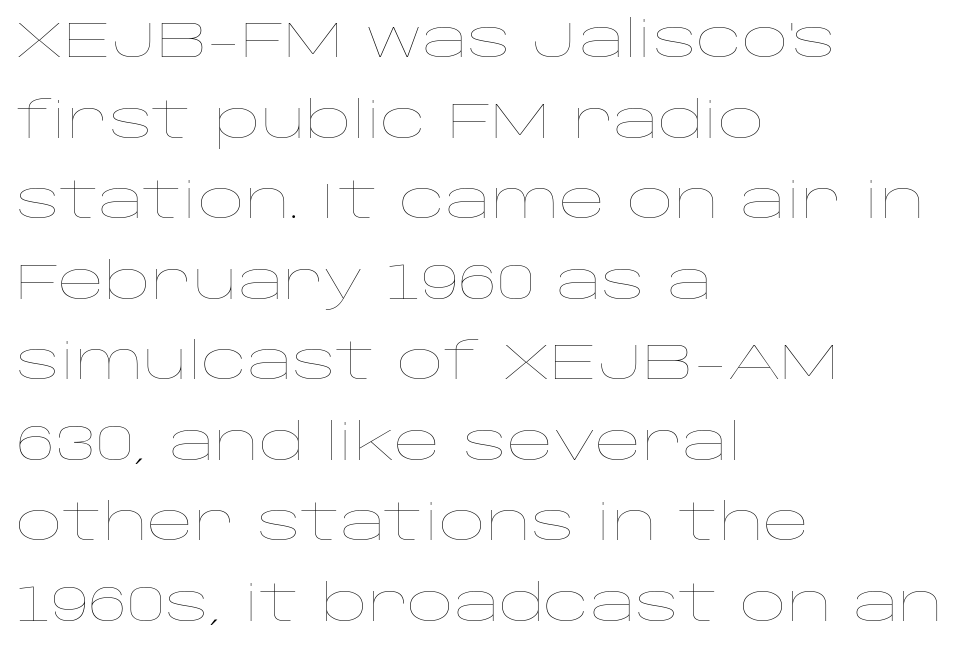
{"italic": "no", "bold": "no", "weight": "thin", "width": "wide", "stroke_contrast": "low", "x_height": "large", "monospaced": "no", "underline": "no", "align": "left", "line_spacing": "normal", "line_spacing_ratio": 1.58, "letter_spacing": "normal", "letter_spacing_em": 0.0, "glyph_px": 51}
